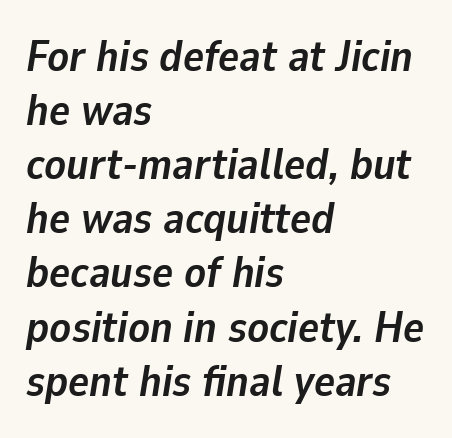
In CSS terms this would be text-align: left. The font's italic variant was chosen for this text. Check the space under the baseline: it is left empty. The letters advance in unequal steps, a hallmark of proportional type.
